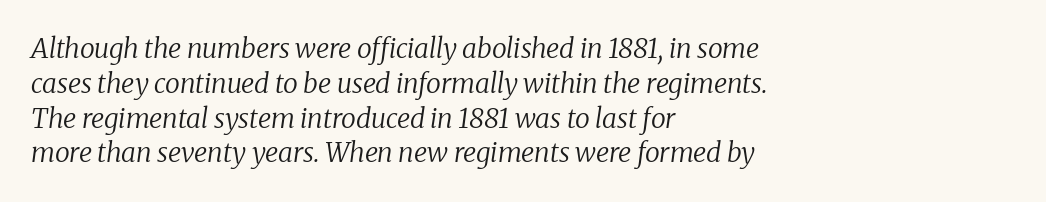
The image shows 27 px text type, italic (leaning right); set left-aligned, normal line spacing (1.29x), normal letter spacing, not underlined.
